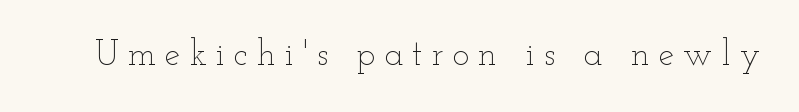
Bare-footed words on every line. Honestly, the letter spacing is so wide it's the main thing you notice. Does the lettering tilt? It doesn't — this is upright. These glyphs show unthickened strokes, regular width or finer. Note the varied advance widths — an 'i' is clearly narrower than an 'm'.
